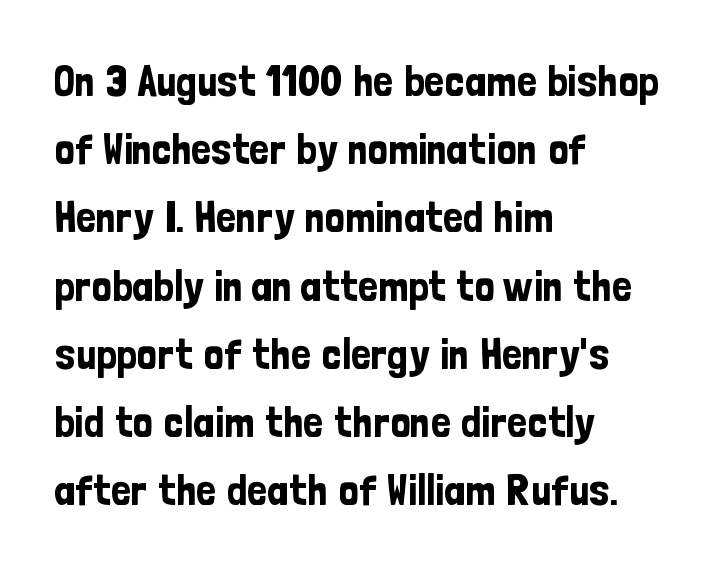
Q: Is the text italic (slanted)? A: No, it is upright.
Q: Is the typeface a serif or a sans-serif typeface? A: Sans-serif.
Q: Is the text underlined? A: No.
Q: How is the paragraph aligned? A: Left-aligned.
Q: Is the spacing between letters normal or unusually wide? A: Normal.
Q: Is the spacing between lines tight, normal or loose? A: Normal.
Q: Width (condensed, normal, or wide)? A: Condensed.
Q: Stroke contrast? A: Low.
Q: x-height? A: Medium.
Q: Monospaced? A: No.
